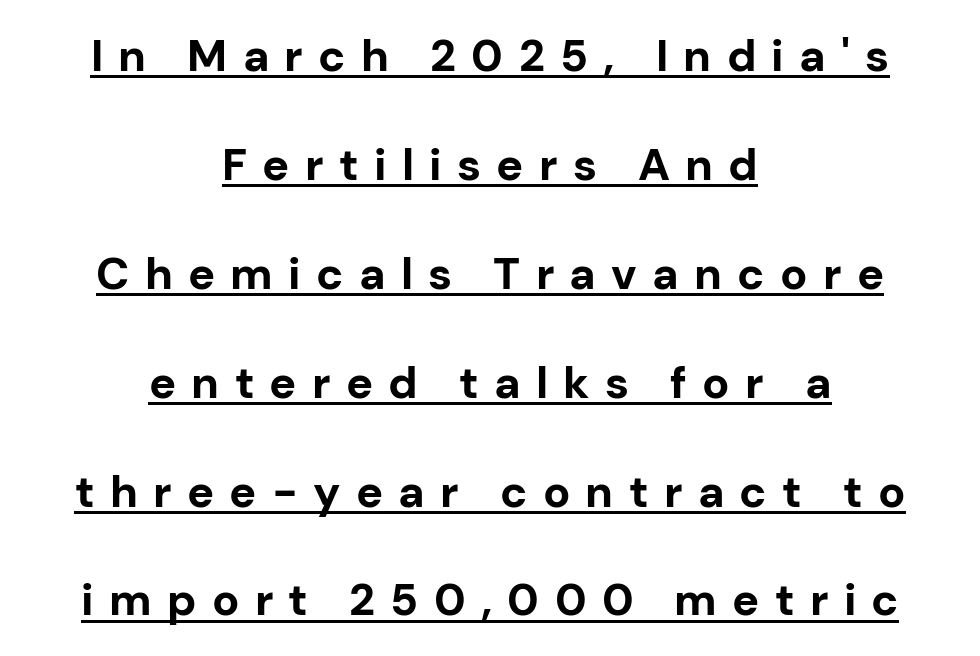
Q: Is the text bold? A: Yes.
Q: Is the text italic (slanted)? A: No, it is upright.
Q: Is the typeface a serif or a sans-serif typeface? A: Sans-serif.
Q: Is the text underlined? A: Yes.
Q: How is the paragraph aligned? A: Centered.
Q: Is the spacing between letters normal or unusually wide? A: Unusually wide.
Q: Is the spacing between lines tight, normal or loose? A: Loose.
Q: Width (condensed, normal, or wide)? A: Normal.
Q: Stroke contrast? A: Low.
Q: x-height? A: Medium.
Q: Monospaced? A: No.
